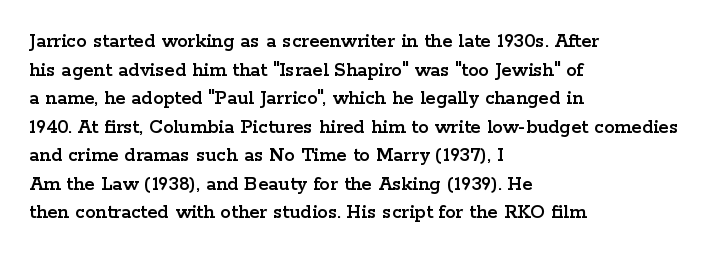
The rendering keeps characters at their native spacing. Does the lettering tilt? It doesn't — this is upright. Descender tails drop into unmarked territory. The lines sit at an ordinary, default distance from one another. One-word summary of the alignment: left.
